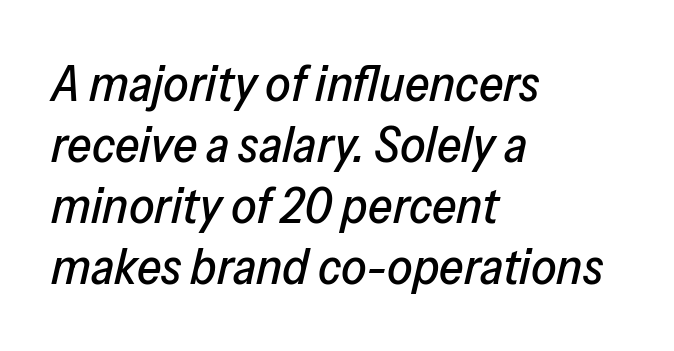
Yep, that's italic — everything's leaning. Is this a fixed-width face? No — the glyphs have proportional, varying widths. The horizontal fit of the characters is conventional and even. The lines in this sample share a left origin and differ only in where they stop. Check the space under the baseline: it is left empty.
